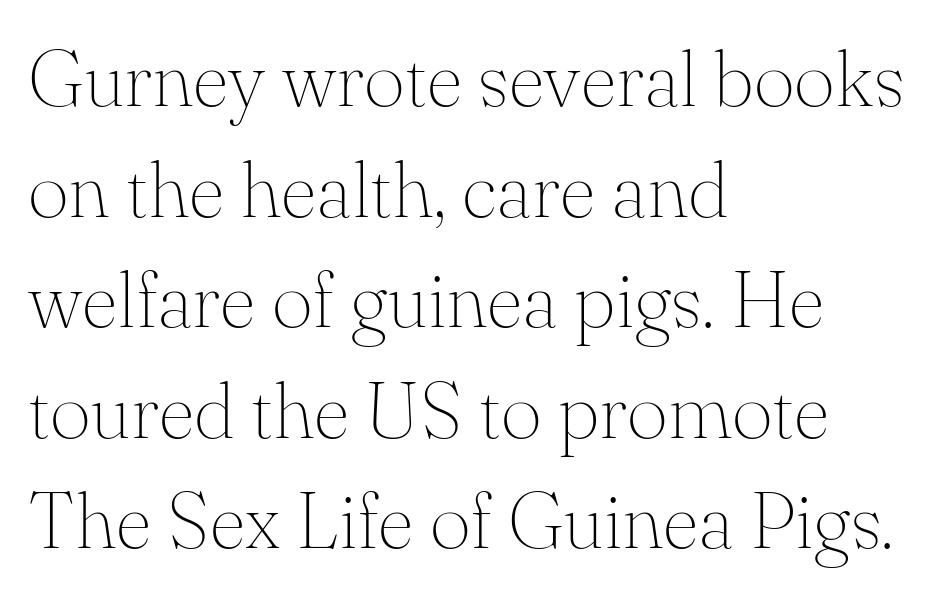
{"serif": "yes", "italic": "no", "bold": "no", "weight": "thin", "width": "normal", "stroke_contrast": "medium", "x_height": "small", "monospaced": "no", "underline": "no", "align": "left", "line_spacing": "normal", "line_spacing_ratio": 1.4, "letter_spacing": "normal", "letter_spacing_em": 0.0, "glyph_px": 79}
